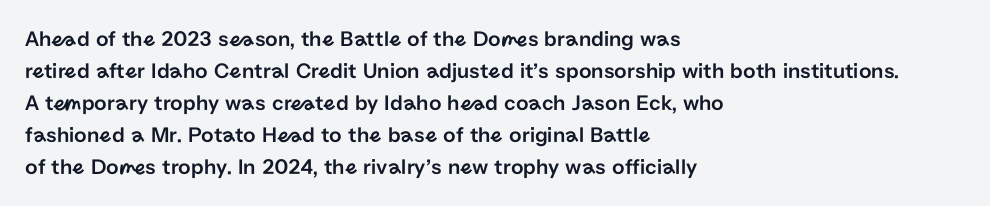
{"italic": "no", "underline": "no", "align": "left", "line_spacing": "normal", "line_spacing_ratio": 1.46, "letter_spacing": "normal", "letter_spacing_em": 0.0, "glyph_px": 22}
